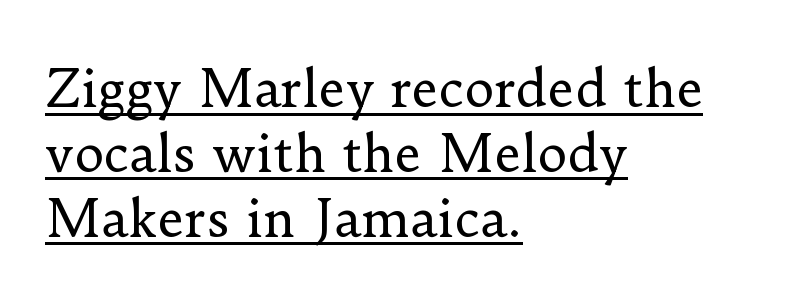
The image shows 51 px regular-weight serif type, upright; set left-aligned, normal line spacing (1.27x), normal letter spacing, underlined; low stroke contrast and a small x-height.
